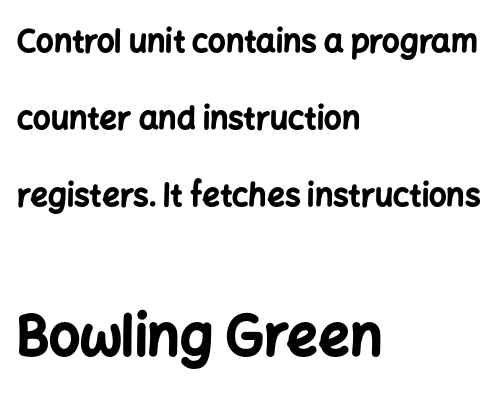
Q: Is the text bold? A: Yes.
Q: Is the text italic (slanted)? A: No, it is upright.
Q: Is the typeface a serif or a sans-serif typeface? A: Sans-serif.
Q: Is the text underlined? A: No.
Q: How is the paragraph aligned? A: Left-aligned.
Q: Is the spacing between letters normal or unusually wide? A: Normal.
Q: Is the spacing between lines tight, normal or loose? A: Loose.
Q: Which block of text is set in a larger size, the first (top) or the second (bottom)? A: The second (bottom) one.
Q: Width (condensed, normal, or wide)? A: Normal.
Q: Stroke contrast? A: Low.
Q: x-height? A: Medium.
Q: Monospaced? A: No.
